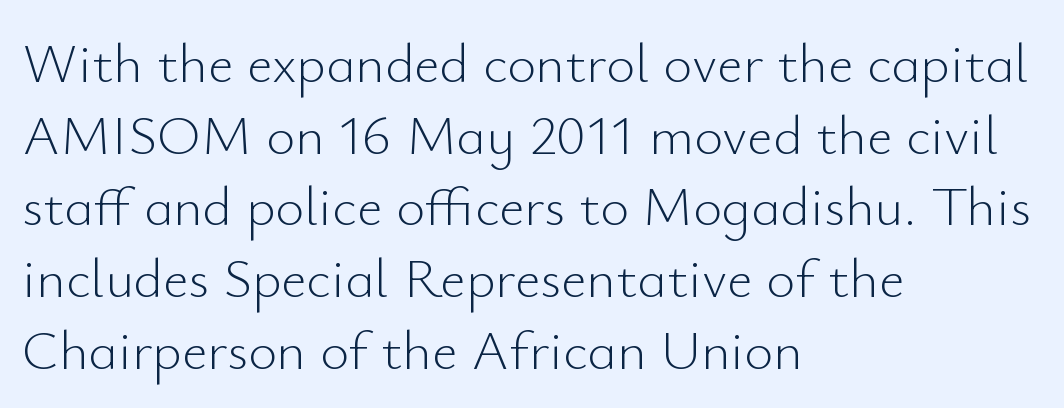
{"serif": "no", "italic": "no", "bold": "no", "weight": "light", "width": "normal", "stroke_contrast": "low", "x_height": "small", "monospaced": "no", "underline": "no", "align": "left", "line_spacing": "normal", "line_spacing_ratio": 1.28, "letter_spacing": "normal", "letter_spacing_em": 0.0, "glyph_px": 56}
